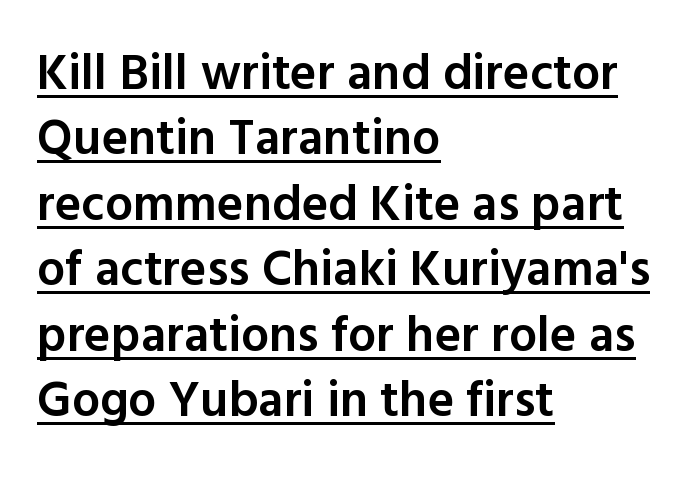
The image shows 50 px semibold sans-serif type, upright; set left-aligned, normal line spacing (1.31x), normal letter spacing, underlined; a medium x-height.
